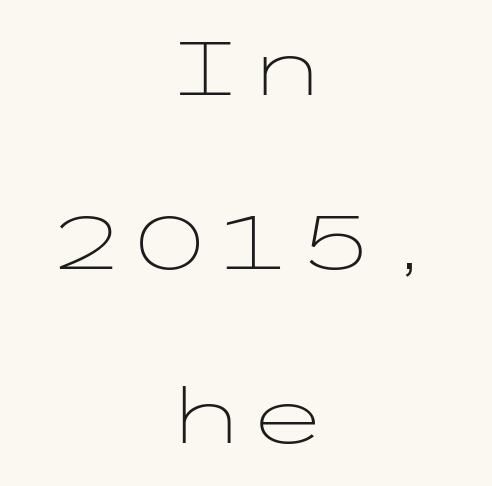
Q: Is the text bold? A: No.
Q: Is the text italic (slanted)? A: No, it is upright.
Q: Is the typeface a serif or a sans-serif typeface? A: Sans-serif.
Q: Is the text underlined? A: No.
Q: How is the paragraph aligned? A: Centered.
Q: Is the spacing between letters normal or unusually wide? A: Normal.
Q: Is the spacing between lines tight, normal or loose? A: Loose.
Q: Width (condensed, normal, or wide)? A: Wide.
Q: Stroke contrast? A: Low.
Q: x-height? A: Medium.
